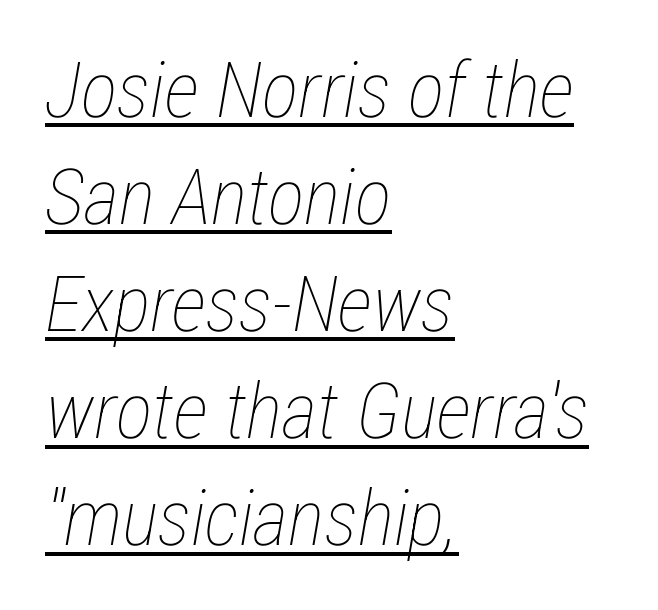
The image shows 77 px thin, condensed type, italic (leaning right); set left-aligned, normal line spacing (1.39x), normal letter spacing, underlined; low stroke contrast and a medium x-height.
